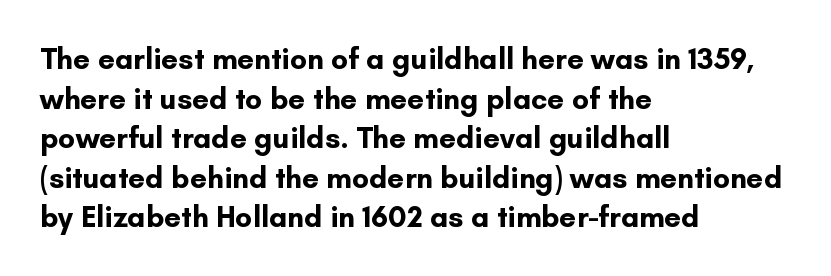
The glyphs are unaccompanied by any horizontal stroke below them. Honestly, the letter spacing is just normal — you wouldn't notice it. Varying glyph widths throughout — classic text-font behaviour. Posture: vertical.
